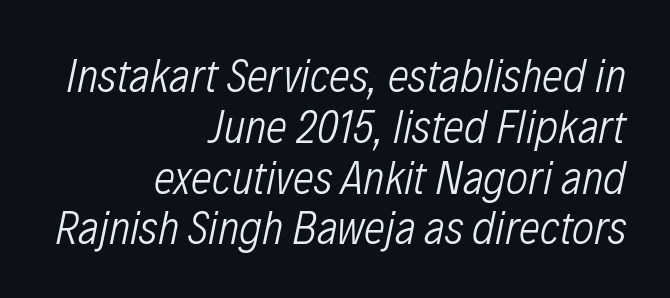
Is this a heavy cut? Hardly; it is regular or lighter. Each word holds together tightly as a unit, with standard inter-letter gaps. These lines are rendered in a variable-pitch font. Yep, that's italic — everything's leaning. The paragraph shown leans on its right margin.
